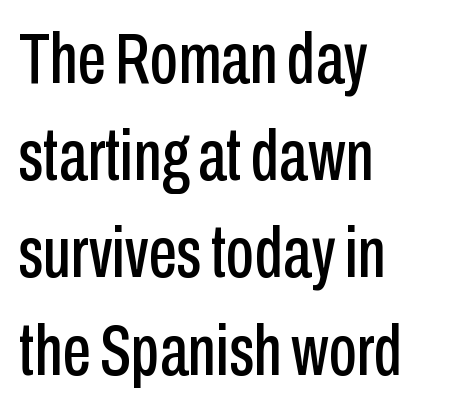
Q: Is the text italic (slanted)? A: No, it is upright.
Q: Is the typeface a serif or a sans-serif typeface? A: Sans-serif.
Q: Is the text underlined? A: No.
Q: How is the paragraph aligned? A: Left-aligned.
Q: Is the spacing between letters normal or unusually wide? A: Normal.
Q: Is the spacing between lines tight, normal or loose? A: Normal.
Q: Width (condensed, normal, or wide)? A: Condensed.
Q: Stroke contrast? A: Low.
Q: x-height? A: Medium.
Q: Monospaced? A: No.
